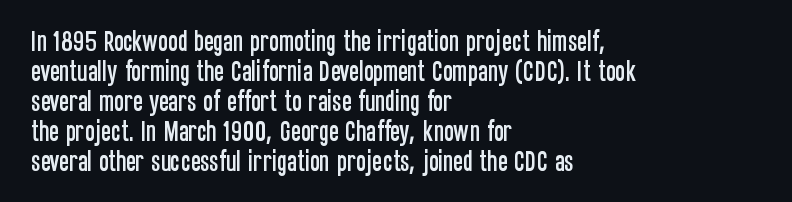
Q: Is the text italic (slanted)? A: No, it is upright.
Q: Is the text underlined? A: No.
Q: How is the paragraph aligned? A: Left-aligned.
Q: Is the spacing between letters normal or unusually wide? A: Normal.
Q: Is the spacing between lines tight, normal or loose? A: Normal.
